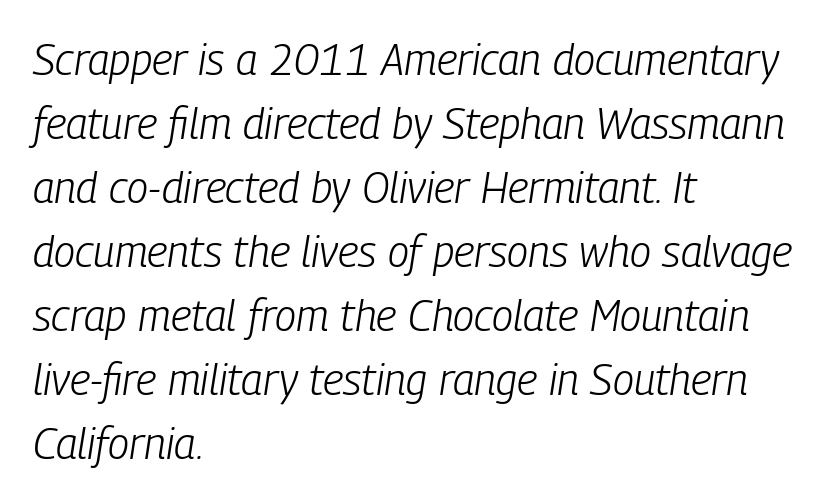
Vertical spacing — default. The ragged edge is on the right, which tells us the setting is flush left. Observe the lean: these are italic letterforms. Letters rest on an invisible, unmarked baseline.
